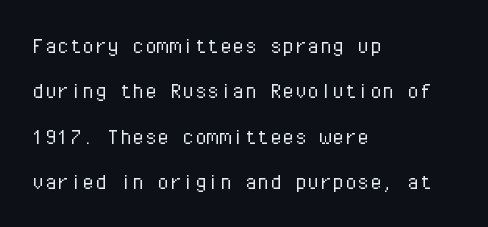
No word sits above an underline. Between one letter and the next there's only the usual sliver of space. On a weight scale, this lands at 450 or below. The lettering stays uniformly vertical, giving the passage a roman look.
